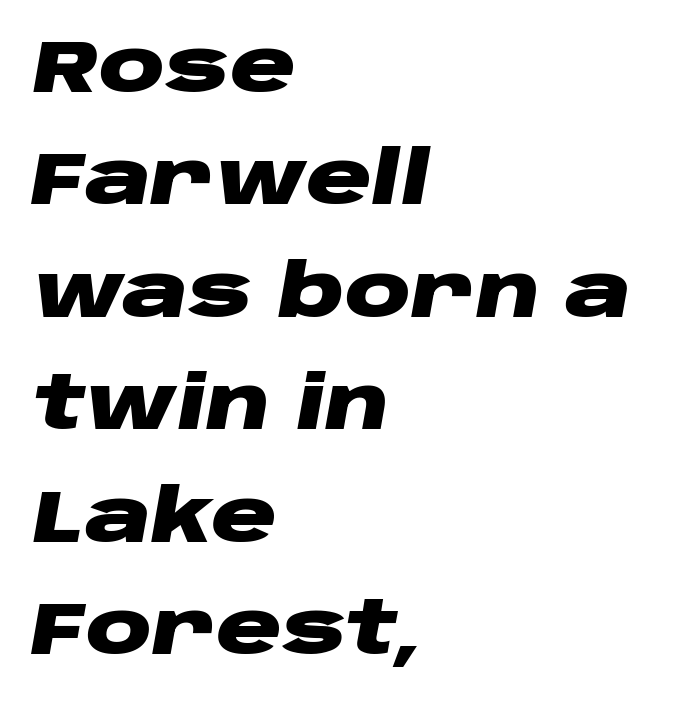
Q: Is the text bold? A: Yes.
Q: Is the text italic (slanted)? A: Yes, it leans right by about 10 degrees.
Q: Is the text underlined? A: No.
Q: How is the paragraph aligned? A: Left-aligned.
Q: Is the spacing between letters normal or unusually wide? A: Normal.
Q: Is the spacing between lines tight, normal or loose? A: Normal.
Q: Width (condensed, normal, or wide)? A: Wide.
Q: Stroke contrast? A: Low.
Q: x-height? A: Large.
Q: Monospaced? A: No.
